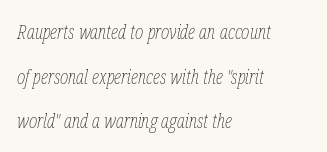
The image shows 20 px text type, italic (leaning right); set left-aligned, loose line spacing (2.23x), normal letter spacing, not underlined.
